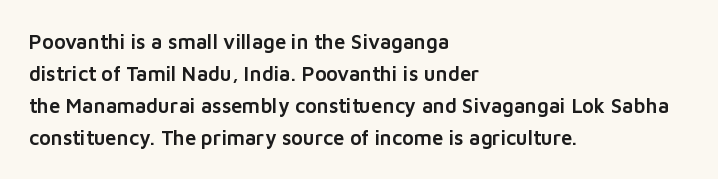
Q: Is the text italic (slanted)? A: No, it is upright.
Q: Is the text underlined? A: No.
Q: How is the paragraph aligned? A: Left-aligned.
Q: Is the spacing between letters normal or unusually wide? A: Normal.
Q: Is the spacing between lines tight, normal or loose? A: Normal.
